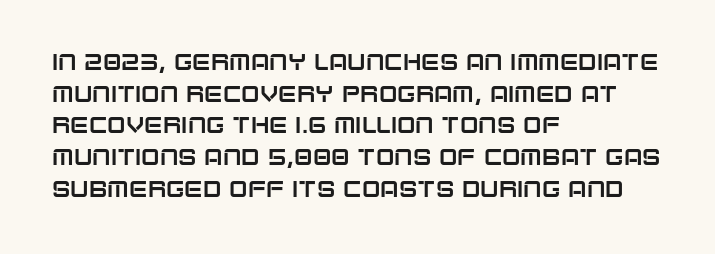
{"italic": "no", "underline": "no", "align": "left", "line_spacing": "normal", "line_spacing_ratio": 1.44, "letter_spacing": "normal", "letter_spacing_em": 0.0, "glyph_px": 22}
